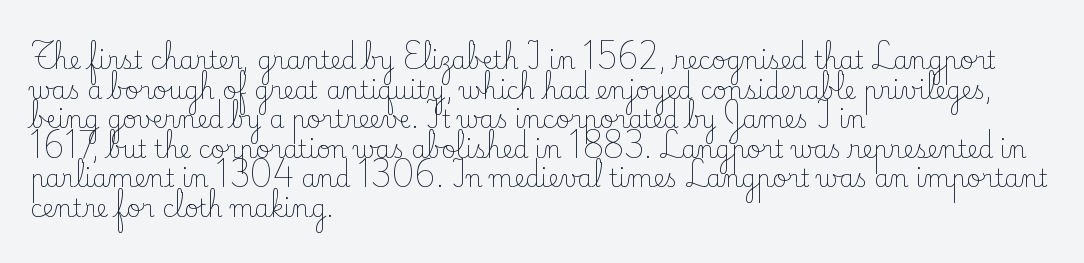
Q: Is the text bold? A: No.
Q: Is the text italic (slanted)? A: No, it is upright.
Q: Is the text underlined? A: No.
Q: How is the paragraph aligned? A: Left-aligned.
Q: Is the spacing between letters normal or unusually wide? A: Normal.
